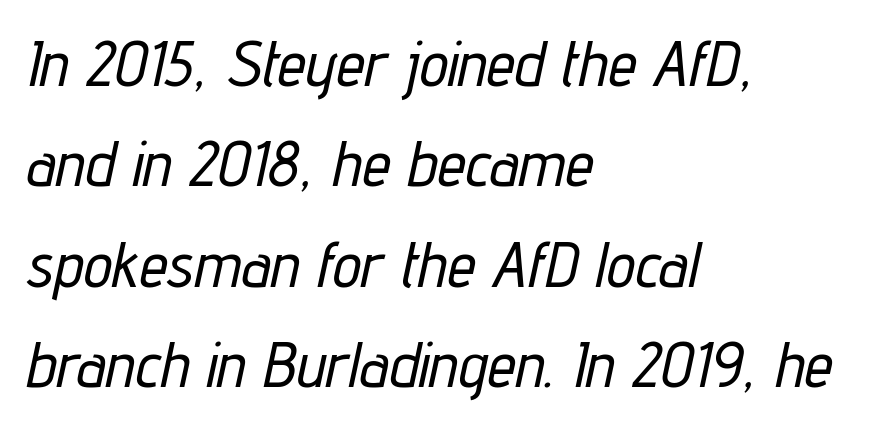
Every row of glyphs begins at an identical x-position on the left. The letters sit at their default tracking, neither squeezed nor spread. Spacing verdict: proportional, widths tailored to each character. An italicized treatment has been applied to the whole sample. Underline: absent. How would I describe the line gaps? Plain and ordinary.
